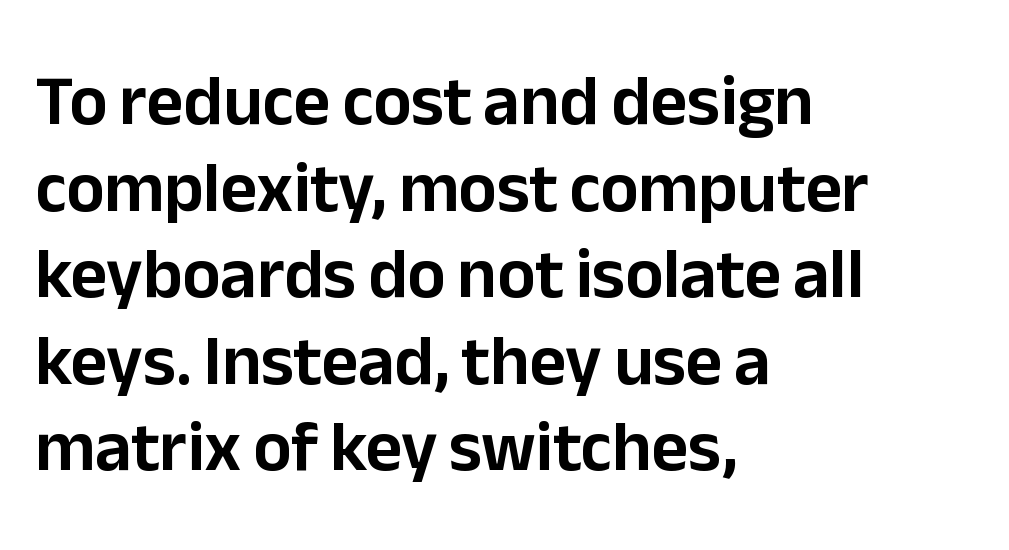
The image shows 71 px sans-serif type, upright; set left-aligned, line spacing 1.22x, normal letter spacing, not underlined; low stroke contrast and a medium x-height.
